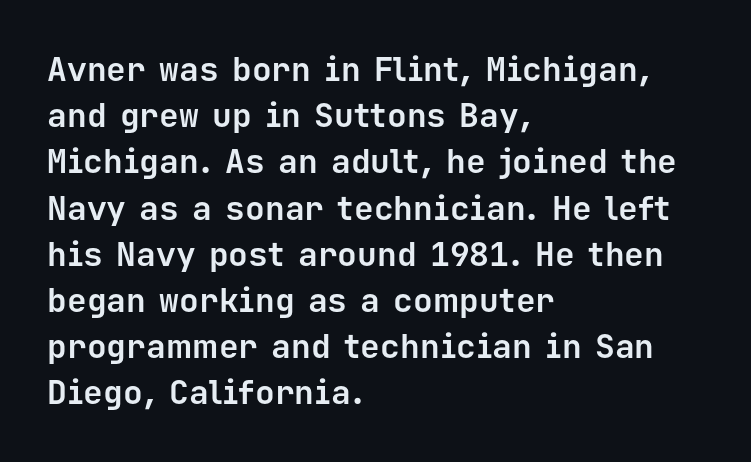
Q: Is the text bold? A: Yes.
Q: Is the text italic (slanted)? A: No, it is upright.
Q: Is the typeface a serif or a sans-serif typeface? A: Sans-serif.
Q: Is the text underlined? A: No.
Q: How is the paragraph aligned? A: Left-aligned.
Q: Is the spacing between letters normal or unusually wide? A: Normal.
Q: Is the spacing between lines tight, normal or loose? A: Normal.
Q: Width (condensed, normal, or wide)? A: Normal.
Q: Stroke contrast? A: Low.
Q: x-height? A: Medium.
Q: Monospaced? A: Yes.
